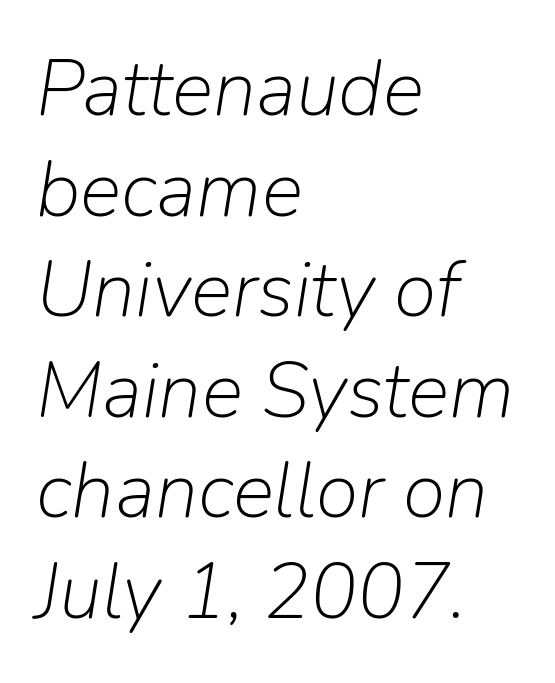
The image shows 78 px light type, italic (leaning right); set left-aligned, normal line spacing (1.29x), normal letter spacing, not underlined; low stroke contrast and a medium x-height.
